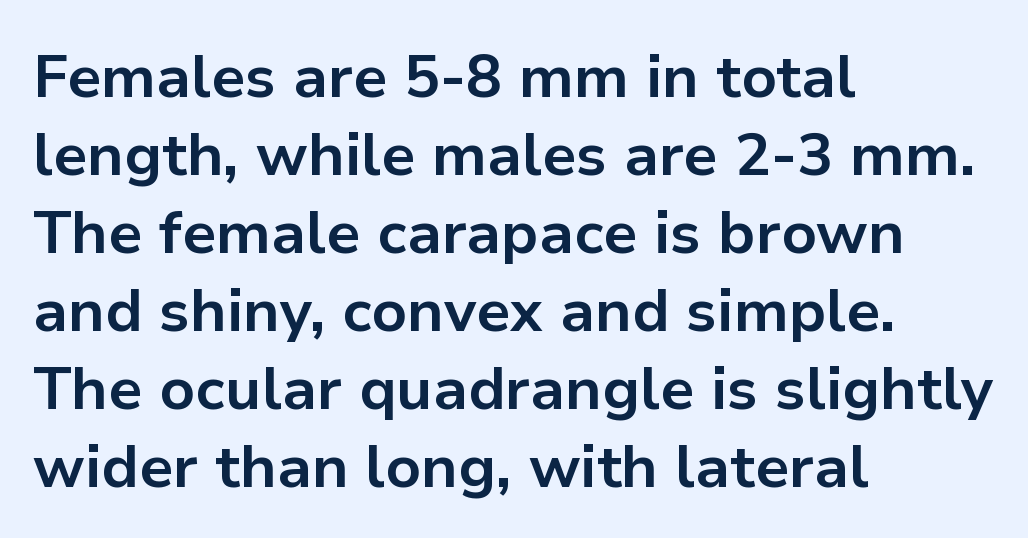
{"serif": "no", "italic": "no", "bold": "yes", "weight": "bold", "width": "normal", "stroke_contrast": "low", "x_height": "medium", "monospaced": "no", "underline": "no", "align": "left", "line_spacing": "normal", "line_spacing_ratio": 1.3, "letter_spacing": "normal", "letter_spacing_em": 0.0, "glyph_px": 60}
